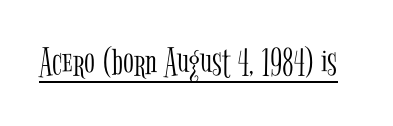
{"serif": "yes", "italic": "no", "bold": "no", "weight": "light", "width": "condensed", "stroke_contrast": "low", "x_height": "medium", "monospaced": "no", "underline": "yes", "letter_spacing": "normal", "letter_spacing_em": 0.0, "glyph_px": 40}
